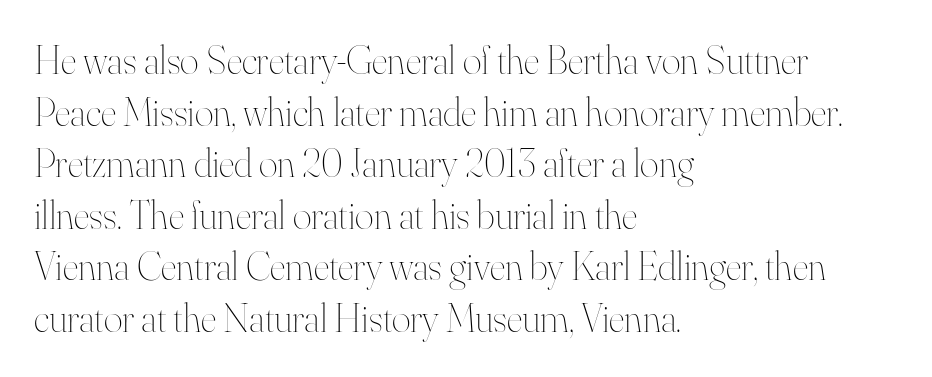
The image shows 40 px thin type, upright; set left-aligned, normal line spacing (1.29x), normal letter spacing, not underlined; high stroke contrast and a small x-height.
